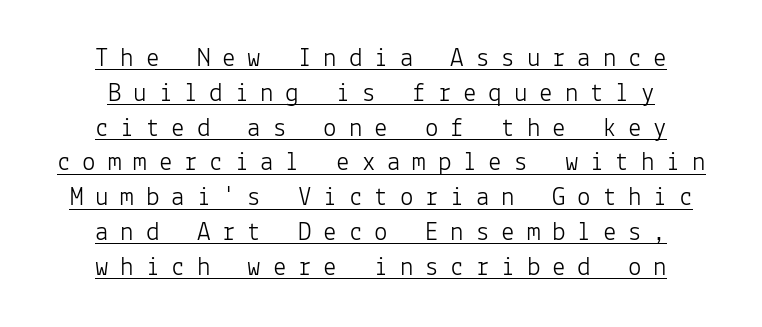
The image shows 27 px text type, upright; set normal line spacing (1.29x), unusually wide letter spacing (+0.44 em), underlined.
